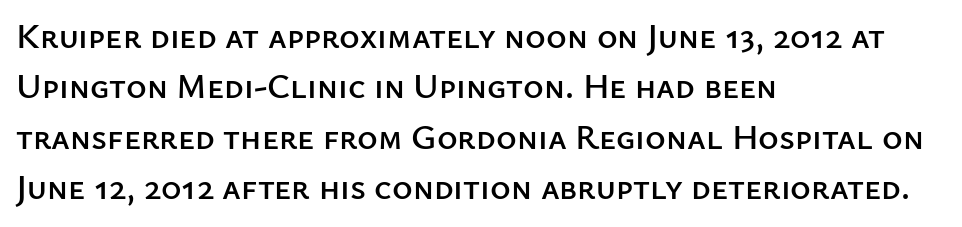
{"serif": "no", "italic": "no", "width": "normal", "stroke_contrast": "low", "x_height": "medium", "monospaced": "no", "underline": "no", "align": "left", "line_spacing": "normal", "line_spacing_ratio": 1.44, "letter_spacing": "normal", "letter_spacing_em": 0.0, "glyph_px": 35}
